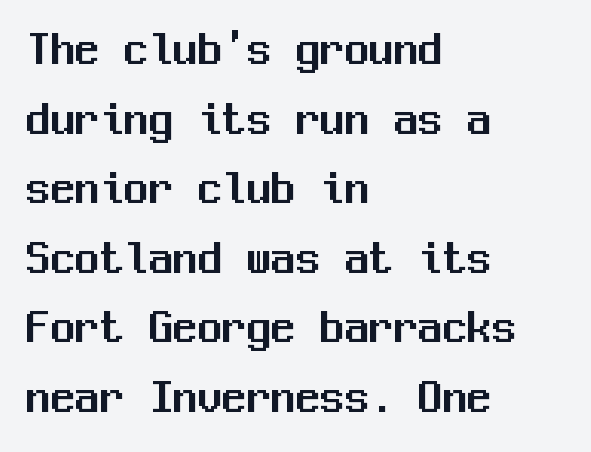
The letters march in equal steps, a hallmark of fixed-pitch type. Line beginnings align vertically; line endings do not. The passage shown has conventional tracking throughout. Each letter's strokes conclude bluntly, with no projecting serifs.
